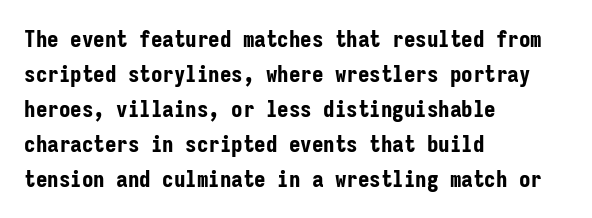
Q: Is the text bold? A: Yes.
Q: Is the text italic (slanted)? A: No, it is upright.
Q: Is the text underlined? A: No.
Q: How is the paragraph aligned? A: Left-aligned.
Q: Is the spacing between letters normal or unusually wide? A: Normal.
Q: Is the spacing between lines tight, normal or loose? A: Normal.
